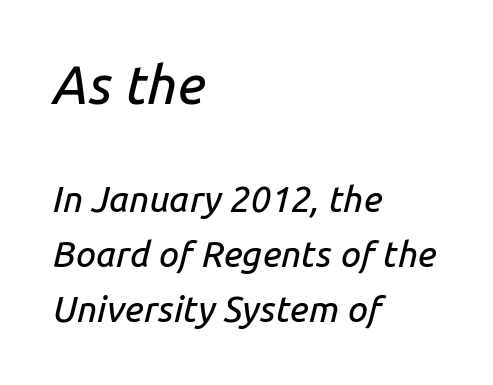
{"italic": "yes", "lean": "right", "slant_degrees": 14, "width": "normal", "stroke_contrast": "low", "x_height": "medium", "monospaced": "no", "underline": "no", "align": "left", "line_spacing": "normal", "line_spacing_ratio": 1.52, "letter_spacing": "normal", "letter_spacing_em": 0.0, "larger_block": "first", "size_ratio": 1.5, "glyph_px": 54}
